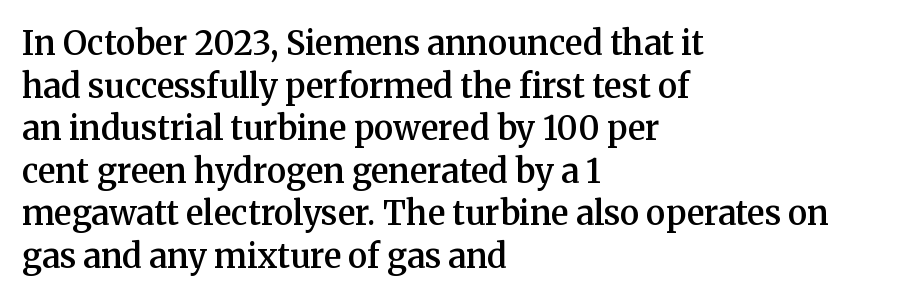
Q: Is the text bold? A: Semi-bold.
Q: Is the text italic (slanted)? A: No, it is upright.
Q: Is the typeface a serif or a sans-serif typeface? A: Serif.
Q: Is the text underlined? A: No.
Q: How is the paragraph aligned? A: Left-aligned.
Q: Is the spacing between letters normal or unusually wide? A: Normal.
Q: Is the spacing between lines tight, normal or loose? A: Normal.
Q: Width (condensed, normal, or wide)? A: Normal.
Q: Stroke contrast? A: Medium.
Q: x-height? A: Medium.
Q: Monospaced? A: No.
